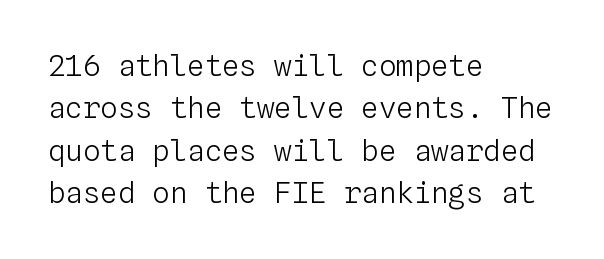
{"italic": "no", "bold": "no", "weight": "light", "width": "normal", "stroke_contrast": "low", "x_height": "medium", "monospaced": "yes", "underline": "no", "align": "left", "line_spacing": "normal", "line_spacing_ratio": 1.46, "letter_spacing": "normal", "letter_spacing_em": 0.0, "glyph_px": 29}
